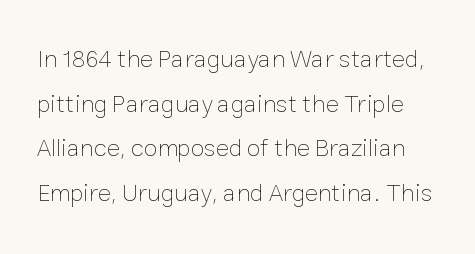
The image shows 25 px text type, upright; set line spacing 1.79x, normal letter spacing, not underlined.
